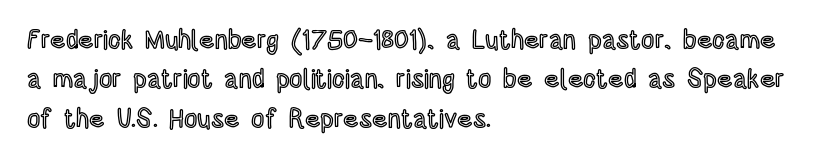
This rendering features lettering with no underline. Every row of glyphs begins at an identical x-position on the left. The leading is moderate, giving the passage an even texture. When letters stand straight like this, we call the style roman or upright.
